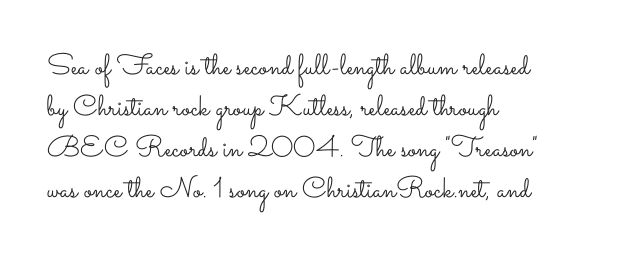
The image shows 29 px light, wide type; set left-aligned, normal line spacing (1.41x), normal letter spacing, not underlined; low stroke contrast and a small x-height.
